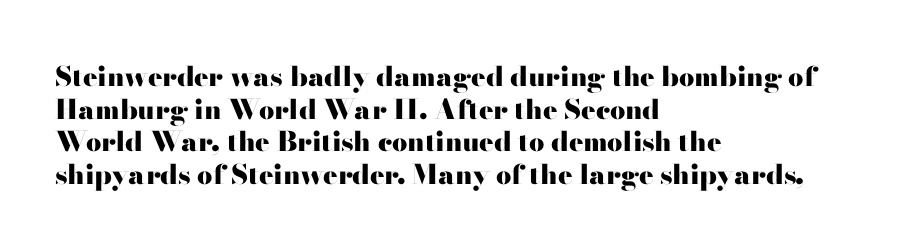
The glyphs are unaccompanied by any horizontal stroke below them. The passage shown is emphatically bold. The lettering holds an erect, upright posture throughout. Here the glyphs are tracked normally, forming tight word shapes.
